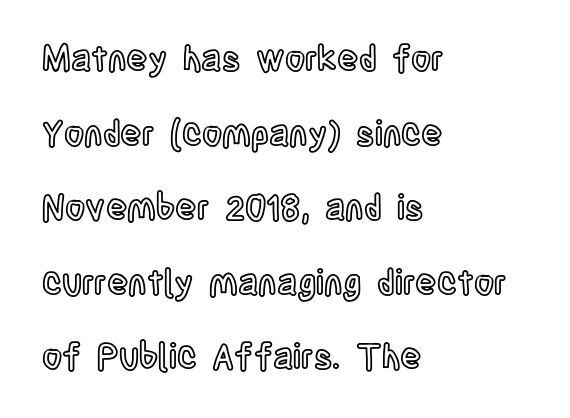
The image shows 35 px condensed type, upright; set left-aligned, loose line spacing (2.13x), normal letter spacing, not underlined; a large x-height.
